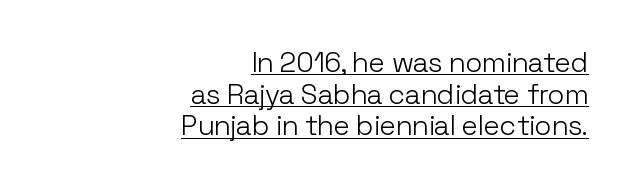
{"serif": "no", "italic": "no", "bold": "no", "weight": "light", "width": "normal", "stroke_contrast": "low", "x_height": "medium", "monospaced": "no", "underline": "yes", "align": "right", "line_spacing": "tight", "line_spacing_ratio": 1.13, "letter_spacing": "normal", "letter_spacing_em": 0.0, "glyph_px": 28}
